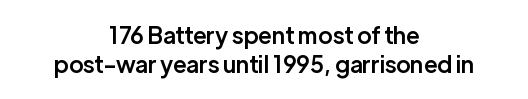
Q: Is the text bold? A: Semi-bold.
Q: Is the text italic (slanted)? A: No, it is upright.
Q: Is the text underlined? A: No.
Q: How is the paragraph aligned? A: Centered.
Q: Is the spacing between letters normal or unusually wide? A: Normal.
Q: Is the spacing between lines tight, normal or loose? A: Normal.
